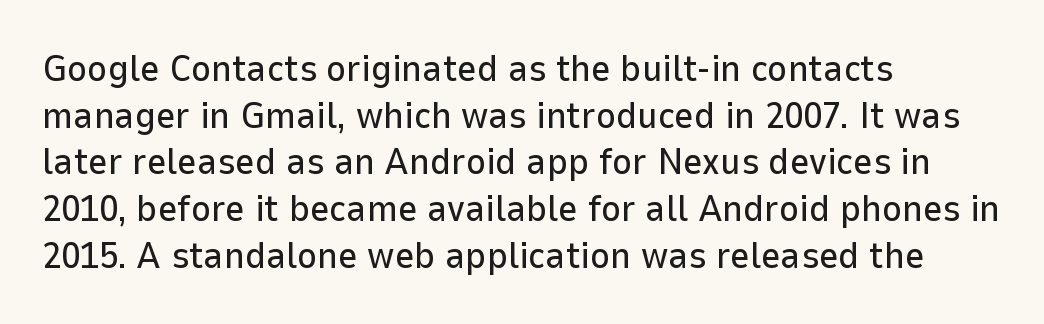
Q: Is the text italic (slanted)? A: No, it is upright.
Q: Is the typeface a serif or a sans-serif typeface? A: Sans-serif.
Q: Is the text underlined? A: No.
Q: How is the paragraph aligned? A: Left-aligned.
Q: Is the spacing between letters normal or unusually wide? A: Normal.
Q: Width (condensed, normal, or wide)? A: Normal.
Q: Stroke contrast? A: Low.
Q: x-height? A: Medium.
Q: Monospaced? A: No.
